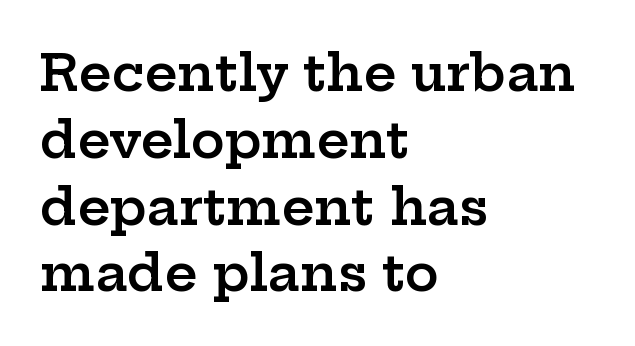
{"serif": "yes", "italic": "no", "bold": "semi", "weight": "semibold", "width": "wide", "stroke_contrast": "low", "x_height": "medium", "monospaced": "no", "underline": "no", "align": "left", "line_spacing": "normal", "line_spacing_ratio": 1.31, "letter_spacing": "normal", "letter_spacing_em": 0.0, "glyph_px": 51}
